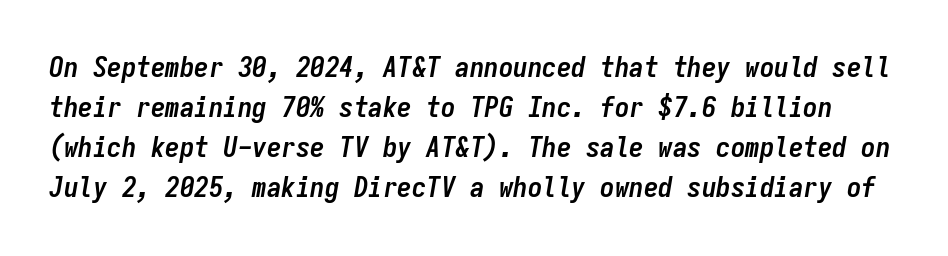
The image shows 29 px semibold, condensed type, italic (leaning right), monospaced; set normal line spacing (1.38x), normal letter spacing, not underlined; low stroke contrast and a medium x-height.
